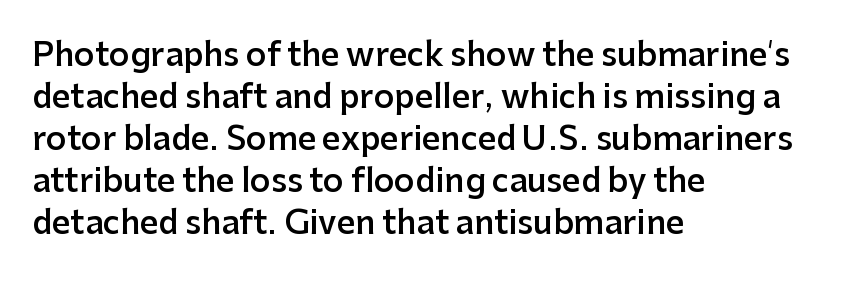
Q: Is the text bold? A: Semi-bold.
Q: Is the text italic (slanted)? A: No, it is upright.
Q: Is the typeface a serif or a sans-serif typeface? A: Sans-serif.
Q: Is the text underlined? A: No.
Q: How is the paragraph aligned? A: Left-aligned.
Q: Is the spacing between letters normal or unusually wide? A: Normal.
Q: Is the spacing between lines tight, normal or loose? A: Normal.
Q: Width (condensed, normal, or wide)? A: Normal.
Q: Stroke contrast? A: Low.
Q: x-height? A: Medium.
Q: Monospaced? A: No.
